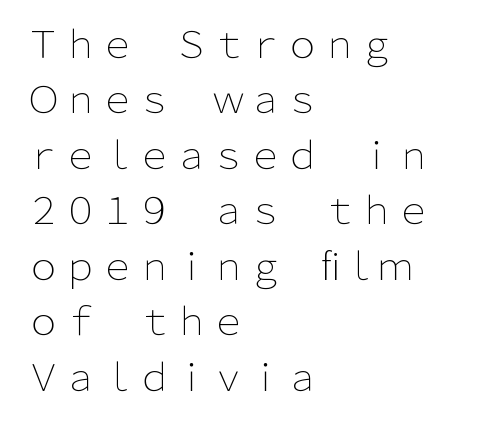
The letters stand upright; this is a roman face. Weight class: somewhere from thin through regular. The ragged edge is on the right, which tells us the setting is flush left. What's the leading like? Ordinary, nothing unusual. A sans-serif font was chosen for this passage. Check the space under the baseline: it is left empty.
